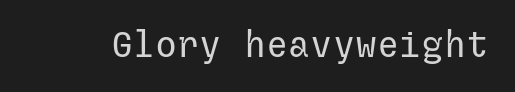
{"serif": "no", "italic": "no", "bold": "no", "weight": "regular", "width": "normal", "stroke_contrast": "low", "x_height": "medium", "underline": "no", "letter_spacing": "normal", "letter_spacing_em": 0.0, "glyph_px": 37}
